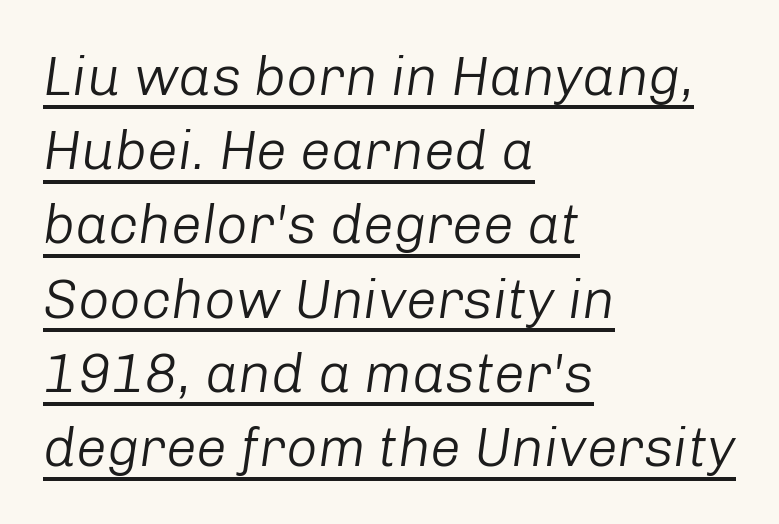
{"italic": "yes", "lean": "right", "slant_degrees": 8, "bold": "no", "weight": "light", "width": "normal", "stroke_contrast": "low", "x_height": "medium", "monospaced": "no", "underline": "yes", "align": "left", "line_spacing": "normal", "line_spacing_ratio": 1.35, "letter_spacing": "normal", "letter_spacing_em": 0.0, "glyph_px": 55}
